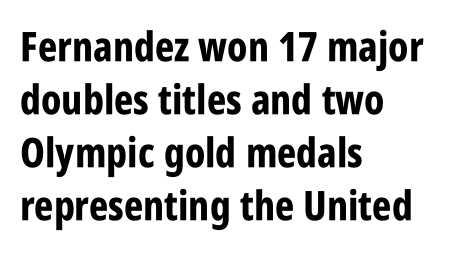
Q: Is the text bold? A: Yes.
Q: Is the text italic (slanted)? A: No, it is upright.
Q: Is the typeface a serif or a sans-serif typeface? A: Sans-serif.
Q: Is the text underlined? A: No.
Q: How is the paragraph aligned? A: Left-aligned.
Q: Is the spacing between letters normal or unusually wide? A: Normal.
Q: Is the spacing between lines tight, normal or loose? A: Normal.
Q: Width (condensed, normal, or wide)? A: Condensed.
Q: Stroke contrast? A: Low.
Q: x-height? A: Large.
Q: Monospaced? A: No.
